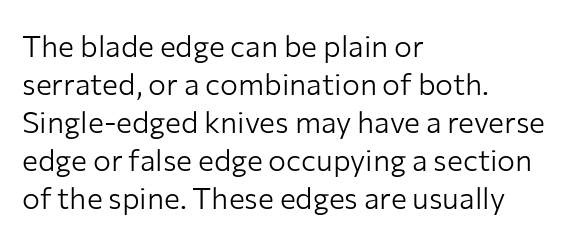
The image shows 30 px light sans-serif type, upright; set left-aligned, normal line spacing (1.27x), normal letter spacing, not underlined; low stroke contrast and a medium x-height.
